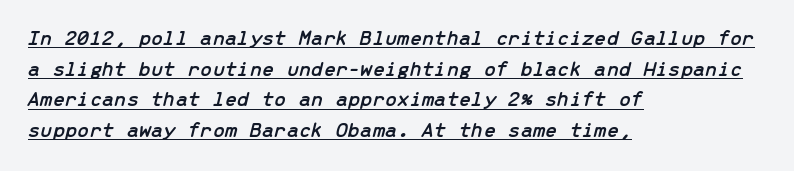
Q: Is the text italic (slanted)? A: Yes, it leans right by about 13 degrees.
Q: Is the text underlined? A: Yes.
Q: How is the paragraph aligned? A: Left-aligned.
Q: Is the spacing between letters normal or unusually wide? A: Normal.
Q: Is the spacing between lines tight, normal or loose? A: Normal.
